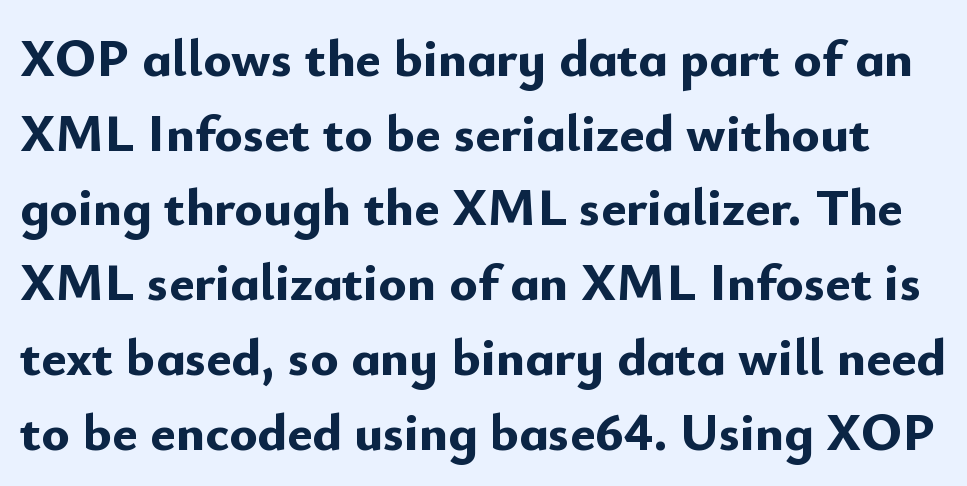
{"serif": "no", "italic": "no", "bold": "yes", "weight": "bold", "width": "normal", "stroke_contrast": "low", "x_height": "small", "monospaced": "no", "underline": "no", "line_spacing": "normal", "line_spacing_ratio": 1.41, "letter_spacing": "normal", "letter_spacing_em": 0.0, "glyph_px": 53}
